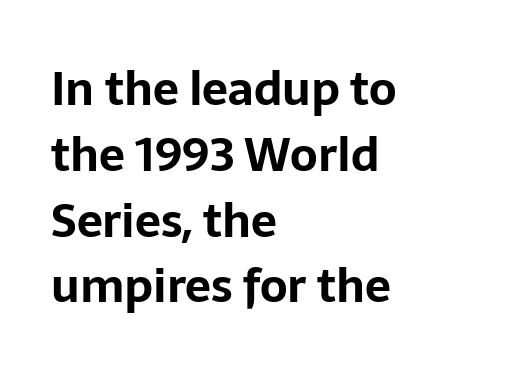
The image shows 46 px bold sans-serif type, upright; set left-aligned, normal line spacing (1.43x), normal letter spacing, not underlined; low stroke contrast and a medium x-height.
